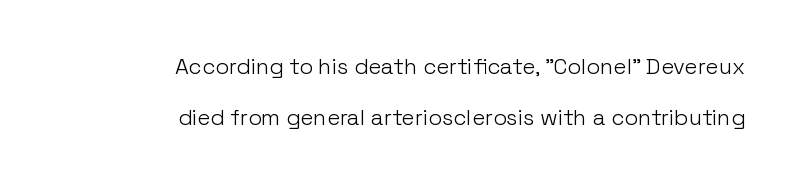
Unbolded letterforms with no extra heft. The ragged edge is on the left, which tells us the setting is flush right. The lettering holds an erect, upright posture throughout. Honestly, the letter spacing is just normal — you wouldn't notice it.
